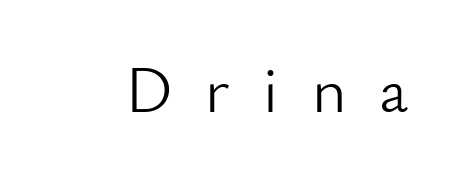
Q: Is the text bold? A: No.
Q: Is the text italic (slanted)? A: No, it is upright.
Q: Is the typeface a serif or a sans-serif typeface? A: Sans-serif.
Q: Is the text underlined? A: No.
Q: Is the spacing between letters normal or unusually wide? A: Unusually wide.
Q: Width (condensed, normal, or wide)? A: Normal.
Q: Stroke contrast? A: Low.
Q: x-height? A: Small.
Q: Monospaced? A: No.
